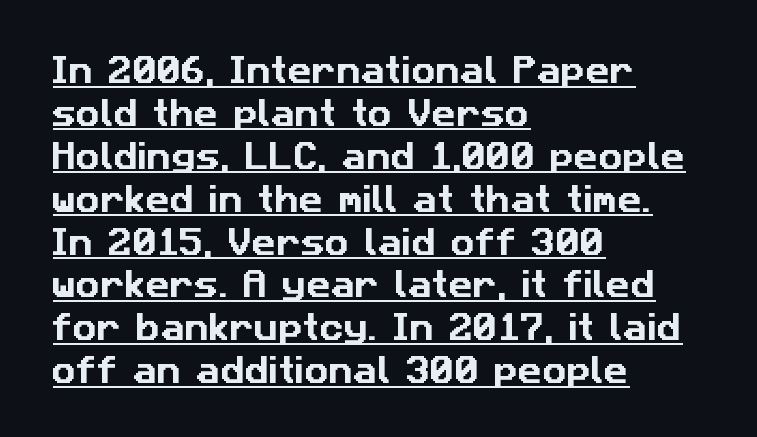
Q: Is the typeface a serif or a sans-serif typeface? A: Sans-serif.
Q: Is the text underlined? A: Yes.
Q: How is the paragraph aligned? A: Left-aligned.
Q: Is the spacing between letters normal or unusually wide? A: Normal.
Q: Is the spacing between lines tight, normal or loose? A: Normal.
Q: Width (condensed, normal, or wide)? A: Normal.
Q: Stroke contrast? A: Low.
Q: x-height? A: Medium.
Q: Monospaced? A: No.
